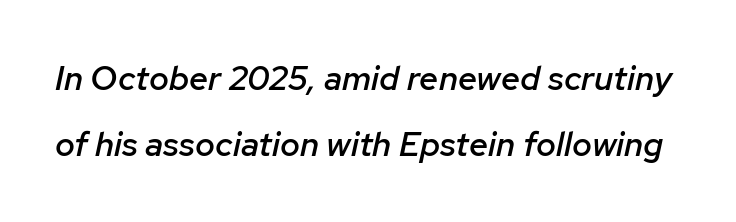
{"italic": "yes", "lean": "right", "slant_degrees": 12, "bold": "semi", "weight": "semibold", "width": "normal", "stroke_contrast": "low", "x_height": "medium", "monospaced": "no", "underline": "no", "line_spacing": "loose", "line_spacing_ratio": 1.94, "letter_spacing": "normal", "letter_spacing_em": 0.0, "glyph_px": 34}
